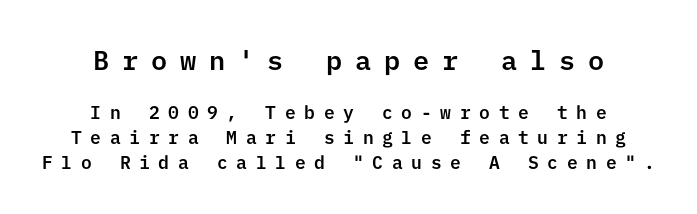
{"italic": "no", "underline": "no", "align": "center", "line_spacing": "normal", "line_spacing_ratio": 1.38, "letter_spacing": "wide", "letter_spacing_em": 0.48, "larger_block": "first", "size_ratio": 1.5, "glyph_px": 27}
